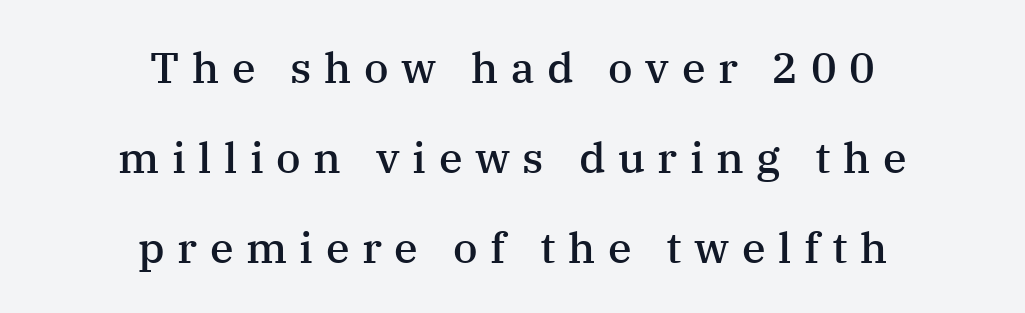
Q: Is the text bold? A: Semi-bold.
Q: Is the text italic (slanted)? A: No, it is upright.
Q: Is the typeface a serif or a sans-serif typeface? A: Serif.
Q: Is the text underlined? A: No.
Q: How is the paragraph aligned? A: Centered.
Q: Is the spacing between letters normal or unusually wide? A: Unusually wide.
Q: Is the spacing between lines tight, normal or loose? A: Loose.
Q: Width (condensed, normal, or wide)? A: Normal.
Q: Stroke contrast? A: Medium.
Q: x-height? A: Medium.
Q: Monospaced? A: No.
